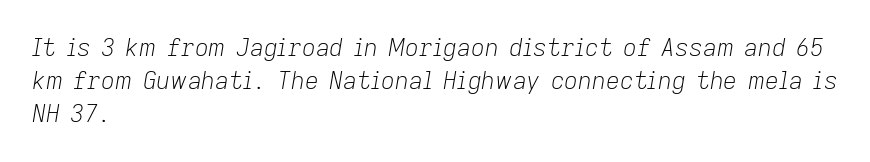
The image shows 24 px text type, italic (leaning right); set left-aligned, normal line spacing (1.38x), normal letter spacing, not underlined.
